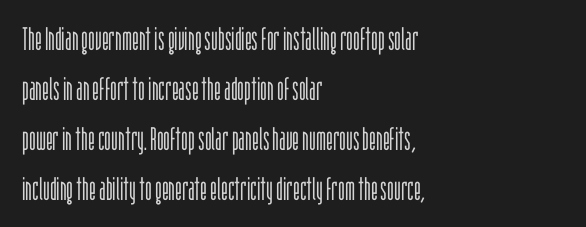
The image shows 32 px light, condensed sans-serif type, upright; set left-aligned, normal line spacing (1.56x), normal letter spacing, not underlined; low stroke contrast and a large x-height.
